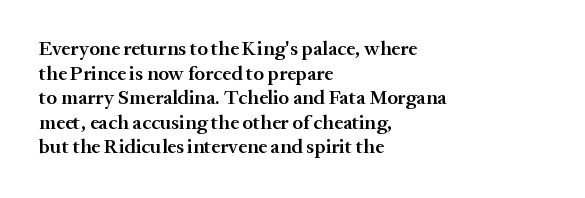
Characters follow at the spacing the type designer built in. The specimen reads as upright at a glance. The specimen omits any rule beneath the text block's lines. Short and long lines alike share a common starting point at left. Notice the strokes are somewhat thickened but not fully heavy: this is a semibold.
